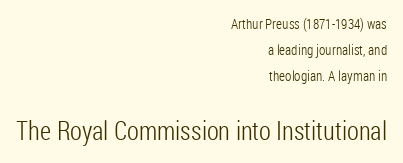
{"italic": "no", "bold": "no", "underline": "no", "align": "right", "line_spacing_ratio": 1.86, "letter_spacing": "normal", "letter_spacing_em": 0.0, "larger_block": "second", "size_ratio": 1.86, "glyph_px": 26}
